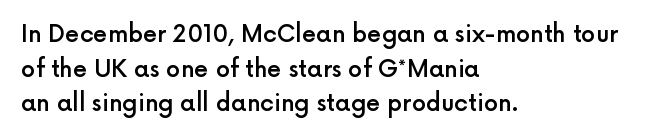
The image shows 23 px text type, upright; set left-aligned, normal line spacing (1.51x), normal letter spacing, not underlined.
